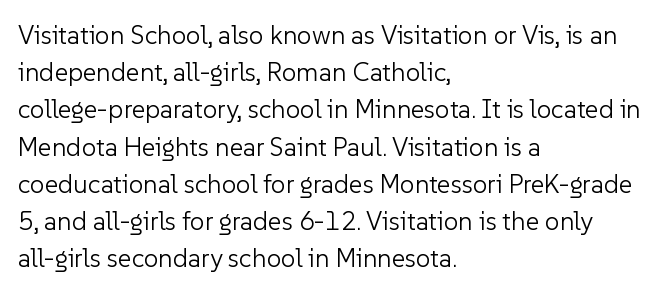
The rendering anchors every line to the left-hand side. A clean baseline with only descenders dipping below it. No chunkiness to these letters — they're not bold. Leading matches the norm, producing a regular column. Ascenders rise straight up at ninety degrees. Nobody touched the tracking dial on this one.
